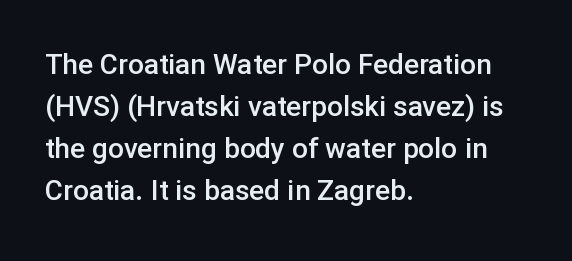
{"serif": "no", "italic": "no", "bold": "semi", "weight": "semibold", "width": "normal", "stroke_contrast": "low", "x_height": "medium", "monospaced": "no", "underline": "no", "align": "left", "line_spacing": "normal", "line_spacing_ratio": 1.5, "letter_spacing": "normal", "letter_spacing_em": 0.0, "glyph_px": 28}
